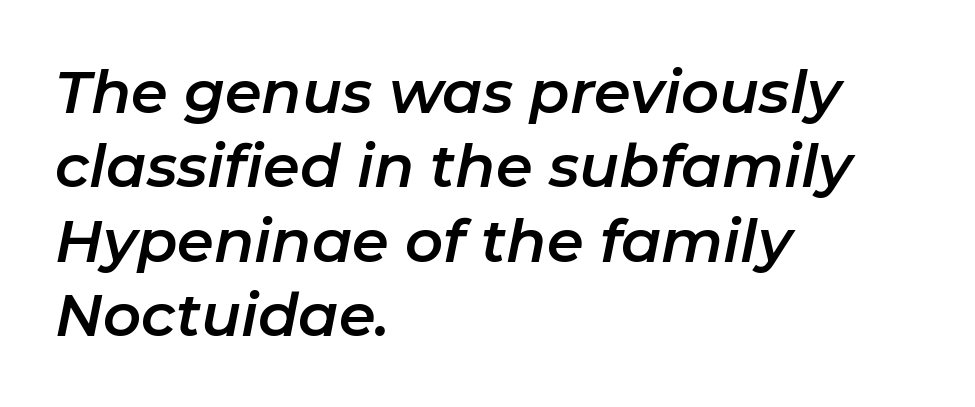
Line beginnings align vertically; line endings do not. Each row of text sits above clean, open space. Note the varied advance widths — an 'i' is clearly narrower than an 'm'. A typesetter would call this leading conventional body-copy spacing. Tracking here is standard; glyphs follow each other at the usual distance.
